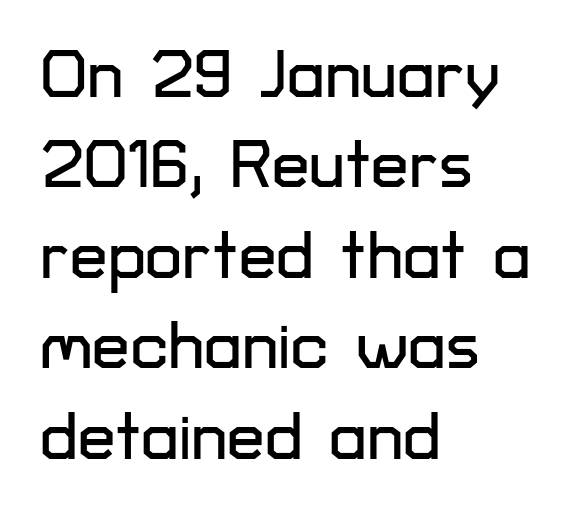
Q: Is the text italic (slanted)? A: No, it is upright.
Q: Is the typeface a serif or a sans-serif typeface? A: Sans-serif.
Q: Is the text underlined? A: No.
Q: How is the paragraph aligned? A: Left-aligned.
Q: Is the spacing between letters normal or unusually wide? A: Normal.
Q: Is the spacing between lines tight, normal or loose? A: Normal.
Q: Width (condensed, normal, or wide)? A: Normal.
Q: Stroke contrast? A: Low.
Q: x-height? A: Medium.
Q: Monospaced? A: No.
